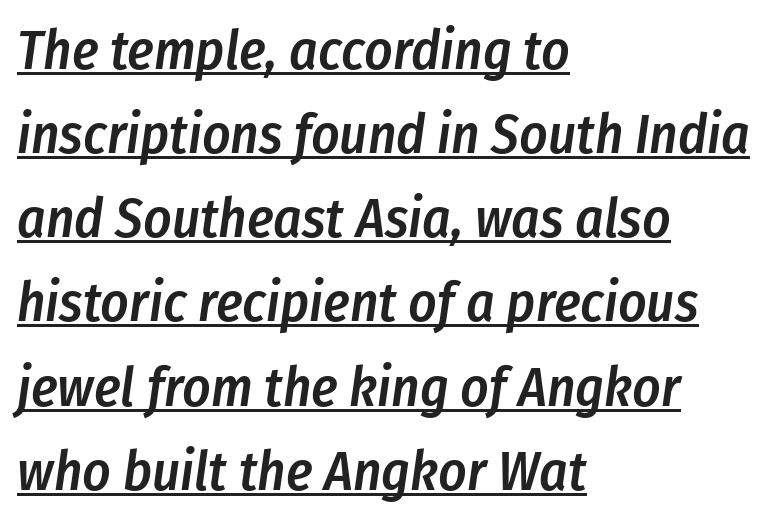
The lettering tilts uniformly, giving the passage an italic look. Nobody touched the tracking dial on this one. The words here are underlined. Left-aligned paragraph, ragged on the right. Stems and bowls a touch heavier than normal — semibold. The rendering uses natural spacing where letterforms have individual widths.
